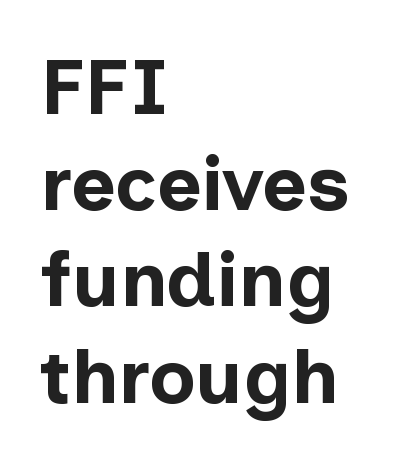
The image shows 77 px bold sans-serif type, upright; set left-aligned, normal line spacing (1.25x), normal letter spacing, not underlined; low stroke contrast and a medium x-height.
